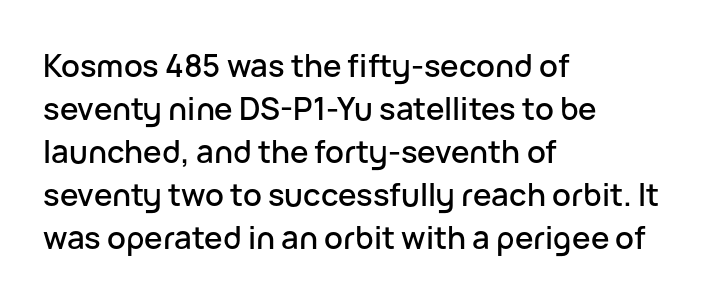
The image shows 31 px sans-serif type, upright; set left-aligned, normal line spacing (1.39x), normal letter spacing, not underlined; low stroke contrast and a medium x-height.
